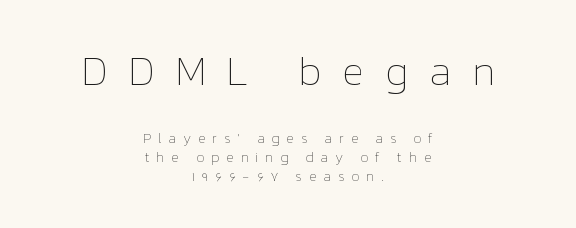
Horizontally, the lines are justified to the midpoint only. A light-to-regular cut is what we see here. Here the designer chose a conventional face with non-uniform glyph widths. The rendering uses a moderate line-height, typical for paragraphs.
